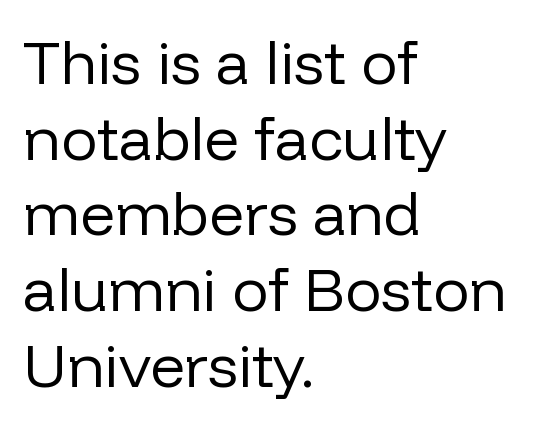
The image shows 61 px regular-weight sans-serif type, upright; set left-aligned, line spacing 1.24x, normal letter spacing, not underlined; low stroke contrast and a medium x-height.
